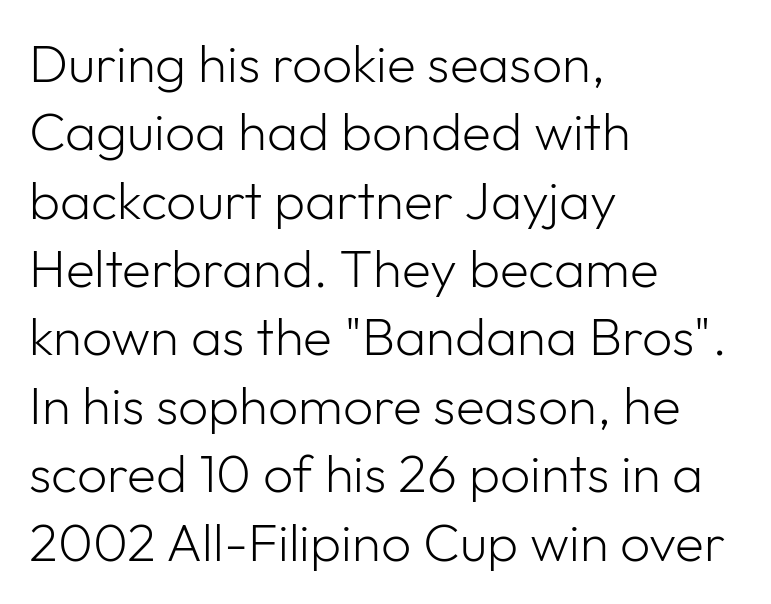
Q: Is the text bold? A: No.
Q: Is the text italic (slanted)? A: No, it is upright.
Q: Is the typeface a serif or a sans-serif typeface? A: Sans-serif.
Q: Is the text underlined? A: No.
Q: How is the paragraph aligned? A: Left-aligned.
Q: Is the spacing between letters normal or unusually wide? A: Normal.
Q: Is the spacing between lines tight, normal or loose? A: Normal.
Q: Width (condensed, normal, or wide)? A: Normal.
Q: Stroke contrast? A: Low.
Q: x-height? A: Medium.
Q: Monospaced? A: No.
